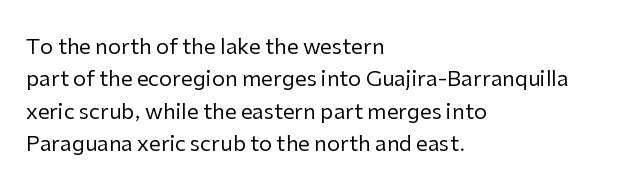
The image shows 21 px text type, upright; set left-aligned, normal line spacing (1.54x), normal letter spacing, not underlined.
